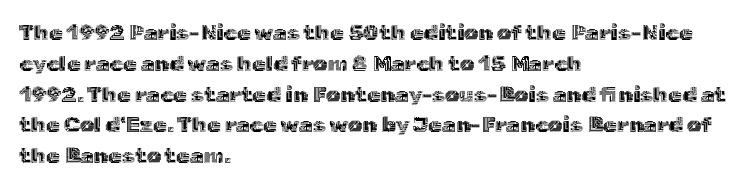
{"italic": "no", "underline": "no", "align": "left", "line_spacing": "normal", "line_spacing_ratio": 1.4, "letter_spacing": "normal", "letter_spacing_em": 0.0, "glyph_px": 22}
